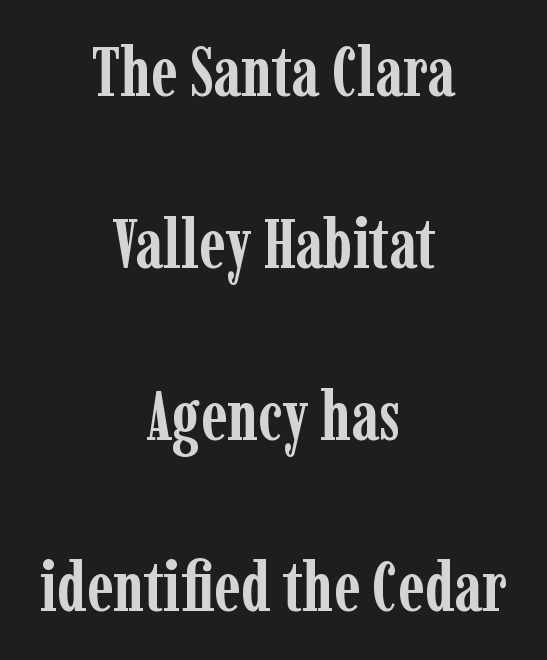
{"serif": "yes", "italic": "no", "bold": "yes", "weight": "semibold", "width": "condensed", "stroke_contrast": "low", "x_height": "medium", "monospaced": "no", "underline": "no", "align": "center", "line_spacing": "loose", "line_spacing_ratio": 2.49, "letter_spacing": "normal", "letter_spacing_em": 0.0, "glyph_px": 69}
